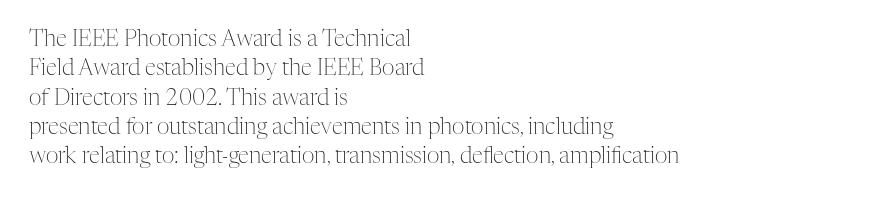
Q: Is the text bold? A: No.
Q: Is the text italic (slanted)? A: No, it is upright.
Q: Is the text underlined? A: No.
Q: How is the paragraph aligned? A: Left-aligned.
Q: Is the spacing between letters normal or unusually wide? A: Normal.
Q: Is the spacing between lines tight, normal or loose? A: Normal.
